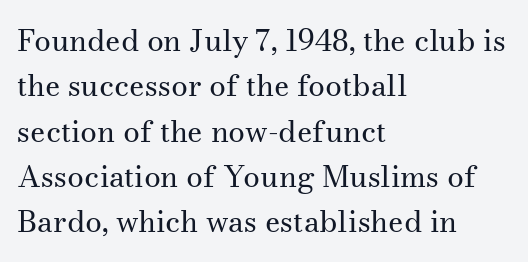
Q: Is the text bold? A: No.
Q: Is the text italic (slanted)? A: No, it is upright.
Q: Is the typeface a serif or a sans-serif typeface? A: Serif.
Q: Is the text underlined? A: No.
Q: How is the paragraph aligned? A: Left-aligned.
Q: Is the spacing between letters normal or unusually wide? A: Normal.
Q: Is the spacing between lines tight, normal or loose? A: Normal.
Q: Width (condensed, normal, or wide)? A: Normal.
Q: Stroke contrast? A: Medium.
Q: x-height? A: Small.
Q: Monospaced? A: No.
